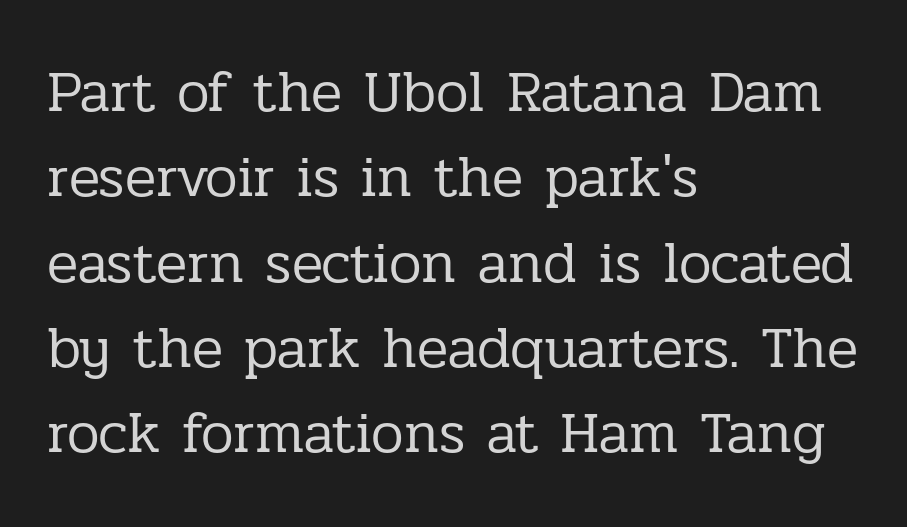
{"serif": "yes", "italic": "no", "bold": "no", "weight": "regular", "width": "normal", "stroke_contrast": "low", "x_height": "medium", "monospaced": "no", "underline": "no", "align": "left", "line_spacing": "normal", "line_spacing_ratio": 1.47, "letter_spacing": "normal", "letter_spacing_em": 0.0, "glyph_px": 58}
